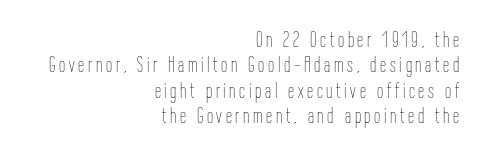
Q: Is the text bold? A: No.
Q: Is the text italic (slanted)? A: No, it is upright.
Q: Is the text underlined? A: No.
Q: How is the paragraph aligned? A: Right-aligned.
Q: Is the spacing between lines tight, normal or loose? A: Tight.
